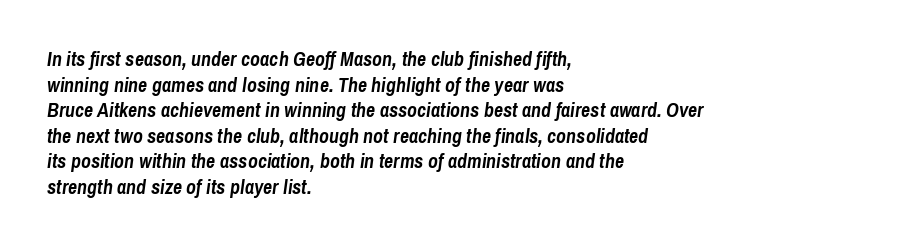
Q: Is the text bold? A: Yes.
Q: Is the text italic (slanted)? A: Yes, it leans right by about 8 degrees.
Q: Is the text underlined? A: No.
Q: How is the paragraph aligned? A: Left-aligned.
Q: Is the spacing between letters normal or unusually wide? A: Normal.
Q: Is the spacing between lines tight, normal or loose? A: Normal.
